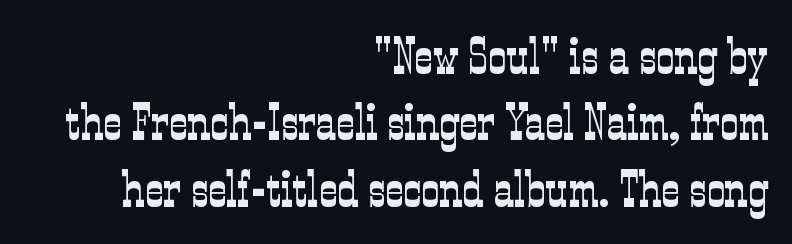
The image shows 51 px light, condensed serif type, upright; set right-aligned, normal line spacing (1.3x), normal letter spacing, not underlined; low stroke contrast and a medium x-height.
